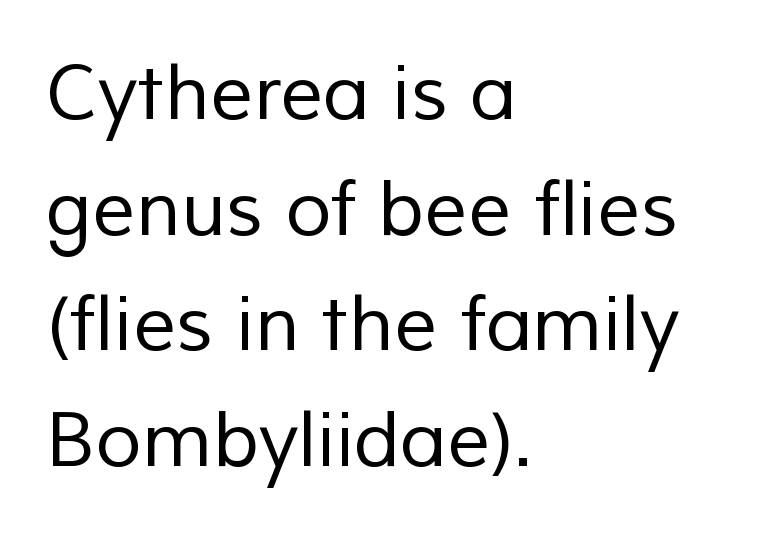
Classification — sans serif. The letterforms sit at book weight or below. Here the designer chose a conventional face with non-uniform glyph widths. The lines in this sample share a left origin and differ only in where they stop.
